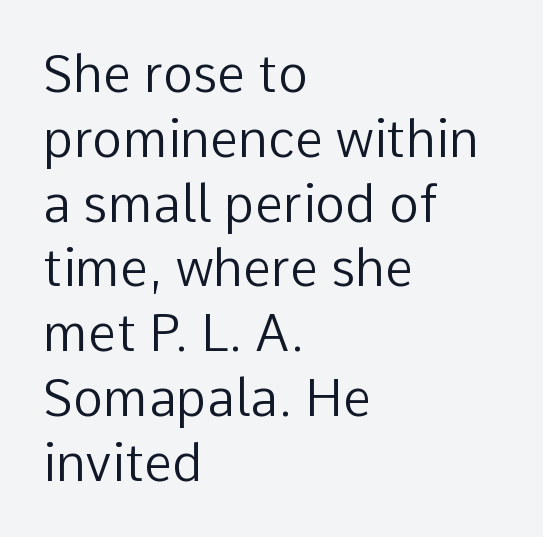
Q: Is the text bold? A: No.
Q: Is the text italic (slanted)? A: No, it is upright.
Q: Is the typeface a serif or a sans-serif typeface? A: Sans-serif.
Q: Is the text underlined? A: No.
Q: How is the paragraph aligned? A: Left-aligned.
Q: Is the spacing between letters normal or unusually wide? A: Normal.
Q: Is the spacing between lines tight, normal or loose? A: Normal.
Q: Width (condensed, normal, or wide)? A: Normal.
Q: Stroke contrast? A: Low.
Q: x-height? A: Medium.
Q: Monospaced? A: No.
